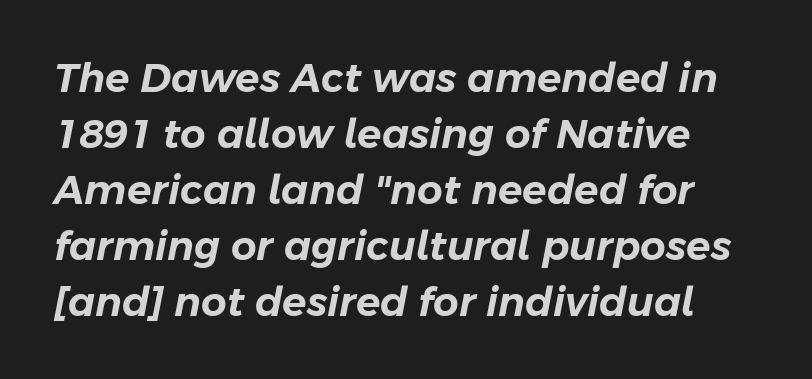
The image shows 40 px text type, italic (leaning right); set normal line spacing (1.4x), normal letter spacing, not underlined; low stroke contrast and a medium x-height.
